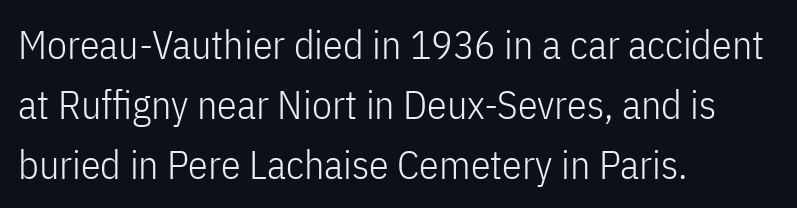
The image shows 40 px light, condensed sans-serif type, upright; set left-aligned, normal line spacing (1.5x), normal letter spacing, not underlined; low stroke contrast and a medium x-height.
